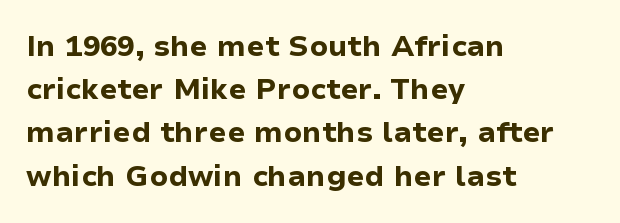
The image shows 29 px bold sans-serif type, upright; set left-aligned, normal line spacing (1.49x), normal letter spacing, not underlined; low stroke contrast and a medium x-height.
